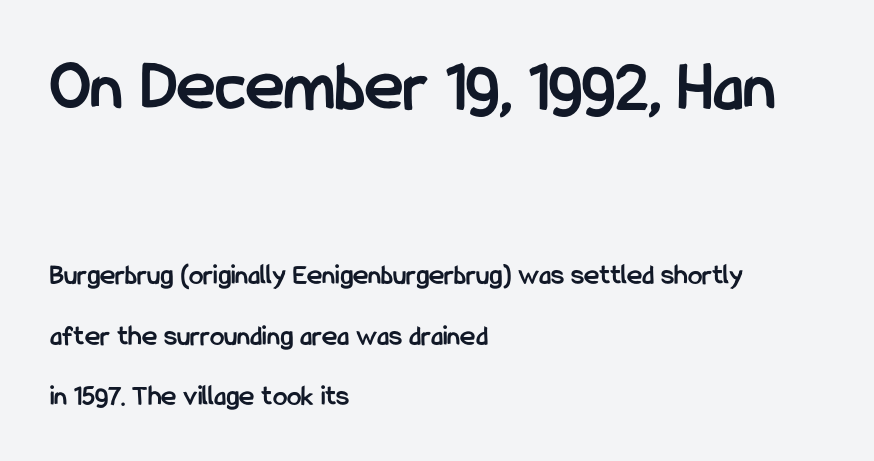
The image shows 73 px semibold, condensed sans-serif type, upright; set left-aligned, loose line spacing (2.08x), normal letter spacing, not underlined; the first (top) block is 2.52x larger; low stroke contrast and a medium x-height.
